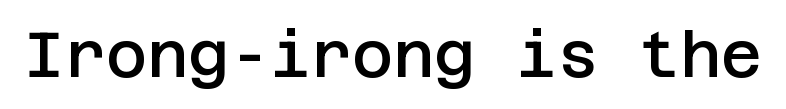
The image shows 63 px semibold sans-serif type, upright; set normal letter spacing, not underlined; low stroke contrast and a large x-height.
